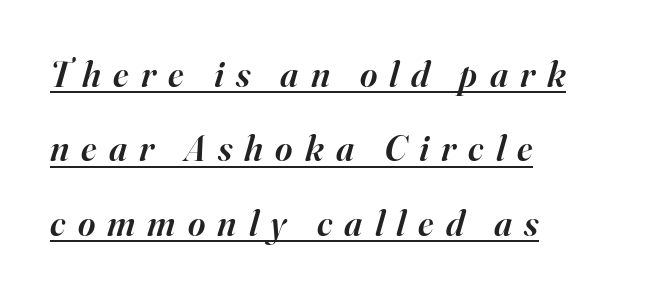
Q: Is the text bold? A: Semi-bold.
Q: Is the text italic (slanted)? A: Yes, it leans right by about 16 degrees.
Q: Is the typeface a serif or a sans-serif typeface? A: Serif.
Q: Is the text underlined? A: Yes.
Q: How is the paragraph aligned? A: Left-aligned.
Q: Is the spacing between letters normal or unusually wide? A: Unusually wide.
Q: Is the spacing between lines tight, normal or loose? A: Loose.
Q: Width (condensed, normal, or wide)? A: Normal.
Q: Stroke contrast? A: High.
Q: x-height? A: Small.
Q: Monospaced? A: No.
